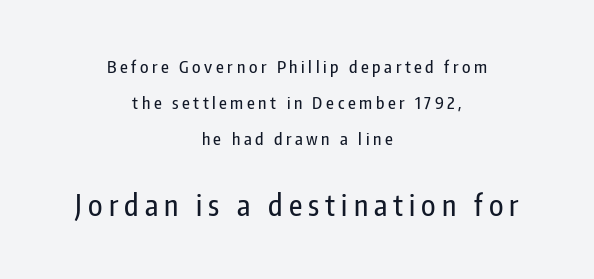
Q: Is the text italic (slanted)? A: No, it is upright.
Q: Is the typeface a serif or a sans-serif typeface? A: Sans-serif.
Q: Is the text underlined? A: No.
Q: How is the paragraph aligned? A: Centered.
Q: Is the spacing between letters normal or unusually wide? A: Unusually wide.
Q: Is the spacing between lines tight, normal or loose? A: Loose.
Q: Which block of text is set in a larger size, the first (top) or the second (bottom)? A: The second (bottom) one.
Q: Width (condensed, normal, or wide)? A: Condensed.
Q: Stroke contrast? A: Low.
Q: x-height? A: Medium.
Q: Monospaced? A: No.
